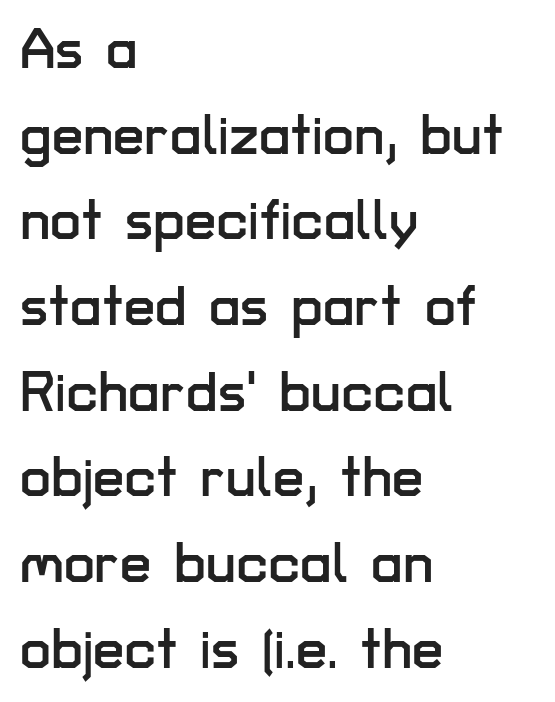
The horizontal fit of the characters is conventional and even. If you measured baseline to baseline, you'd find a middling distance. Notice how the stems are strictly vertical — no italics here. Each letter keeps its own natural width here, so spacing adapts to shape.
